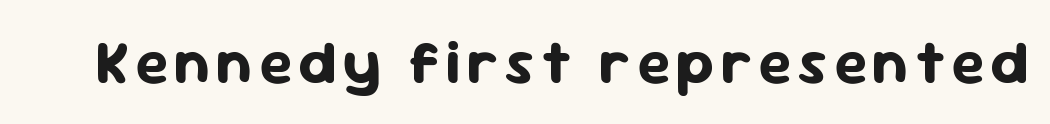
Every character sits straight up, as roman type does. The face used here is proportionally spaced, like ordinary book or web type. In terms of letterform style, serifs are entirely absent. Bare-footed words on every line.
